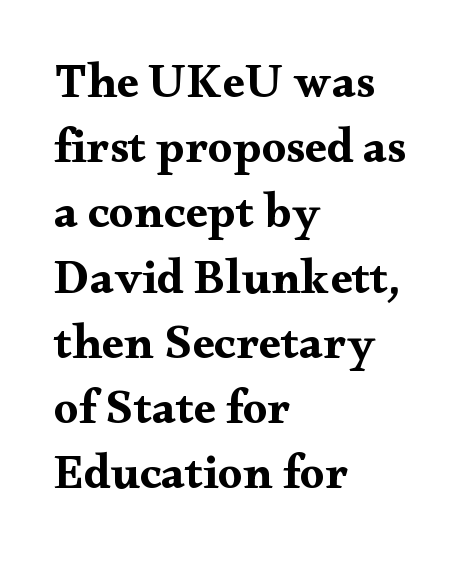
{"serif": "yes", "italic": "no", "bold": "yes", "weight": "bold", "width": "wide", "stroke_contrast": "medium", "x_height": "small", "monospaced": "no", "underline": "no", "align": "left", "line_spacing": "normal", "line_spacing_ratio": 1.33, "letter_spacing": "normal", "letter_spacing_em": 0.0, "glyph_px": 49}
